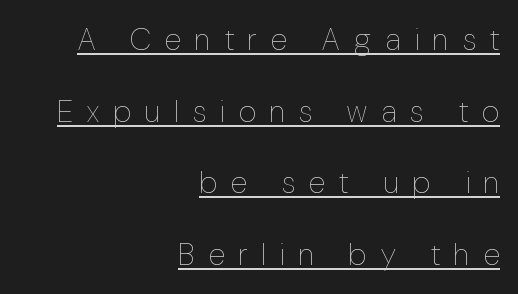
Q: Is the text bold? A: No.
Q: Is the text italic (slanted)? A: No, it is upright.
Q: Is the text underlined? A: Yes.
Q: How is the paragraph aligned? A: Right-aligned.
Q: Is the spacing between letters normal or unusually wide? A: Unusually wide.
Q: Is the spacing between lines tight, normal or loose? A: Loose.
Q: Width (condensed, normal, or wide)? A: Condensed.
Q: Stroke contrast? A: Low.
Q: x-height? A: Medium.
Q: Monospaced? A: No.
